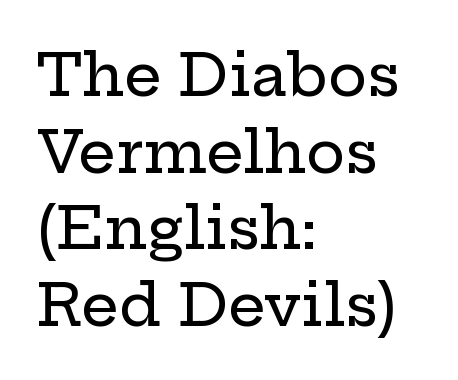
Character widths vary here, with narrow letters taking less room than wide ones. Typeset ragged right — the left edge is the straight one. Horizontal bands of white between lines are of average thickness. Nobody drew a line under any word here. This sample uses a serif face.
